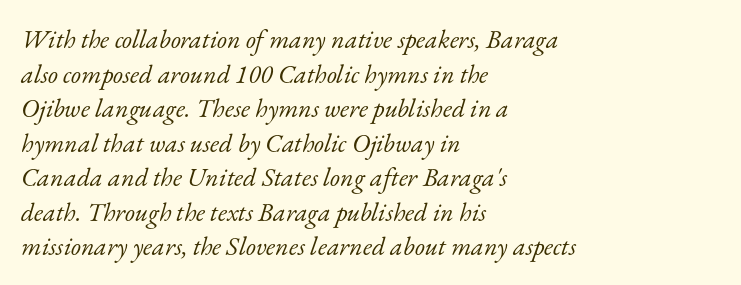
The image shows 26 px text type, italic (leaning right); set left-aligned, normal line spacing (1.33x), normal letter spacing, not underlined.
